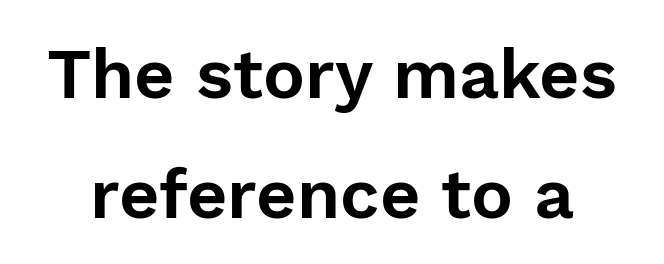
The image shows 70 px sans-serif type, upright; set line spacing 1.72x, normal letter spacing, not underlined; low stroke contrast and a medium x-height.
